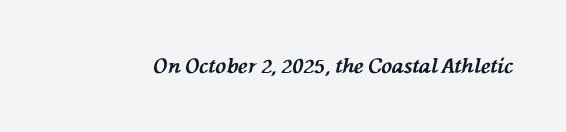
The image shows 20 px bold type, italic (leaning left); set normal letter spacing, not underlined.
